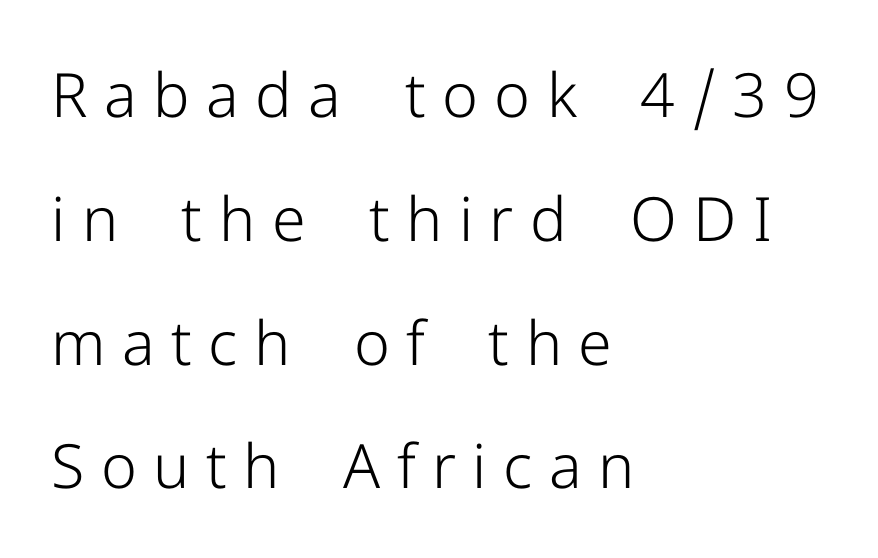
What kind of face is this? One without serifs — a sans. Spacing verdict: proportional, widths tailored to each character. Stroke thickness stays within the range of a standard reading face or lighter. Notice how the stems are strictly vertical — no italics here.
